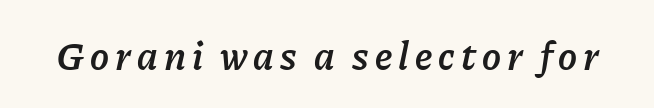
{"italic": "yes", "lean": "right", "slant_degrees": 11, "bold": "semi", "weight": "semibold", "width": "normal", "stroke_contrast": "low", "x_height": "medium", "monospaced": "no", "underline": "no", "glyph_px": 40}
